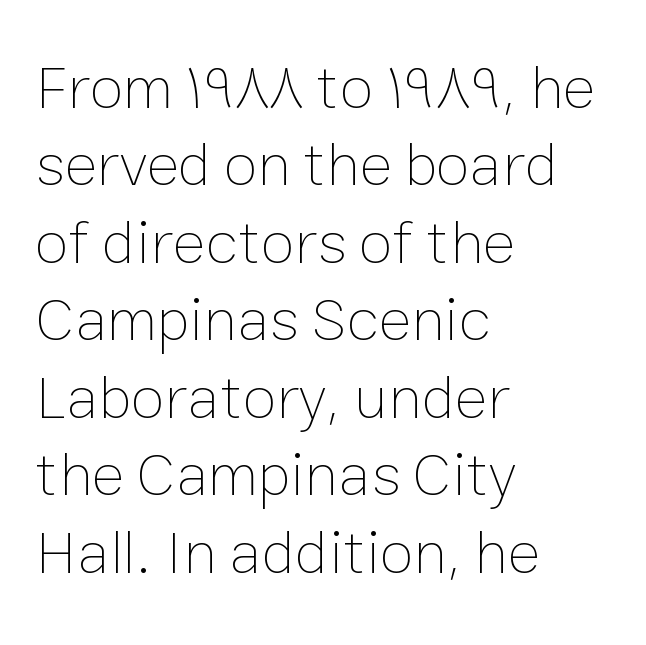
Q: Is the text bold? A: No.
Q: Is the text italic (slanted)? A: No, it is upright.
Q: Is the text underlined? A: No.
Q: How is the paragraph aligned? A: Left-aligned.
Q: Is the spacing between letters normal or unusually wide? A: Normal.
Q: Is the spacing between lines tight, normal or loose? A: Normal.
Q: Width (condensed, normal, or wide)? A: Normal.
Q: Stroke contrast? A: Low.
Q: x-height? A: Medium.
Q: Monospaced? A: No.
